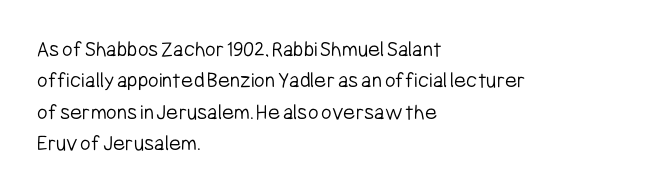
The image shows 23 px text type, upright; set left-aligned, normal line spacing (1.36x), normal letter spacing, not underlined.
